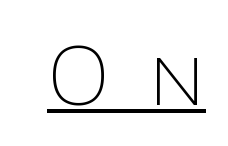
The image shows 79 px thin sans-serif type, upright; set unusually wide letter spacing (+0.48 em), underlined; low stroke contrast and a large x-height.
